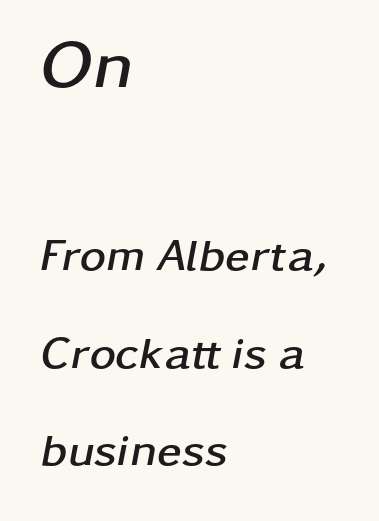
Italic: yes, the glyphs are oblique. Has an underline been added? It has not. The letters advance in unequal steps, a hallmark of proportional type. The ragged edge is on the right, which tells us the setting is flush left.
